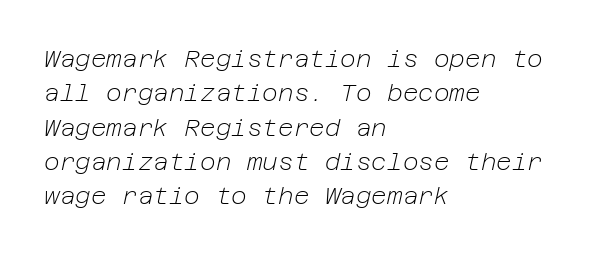
A light-to-regular cut is what we see here. Look at the tracking — it's just the regular setting, nothing added. Is there much room between lines? A standard amount, neither cramped nor airy. These lines were composed using italics.
